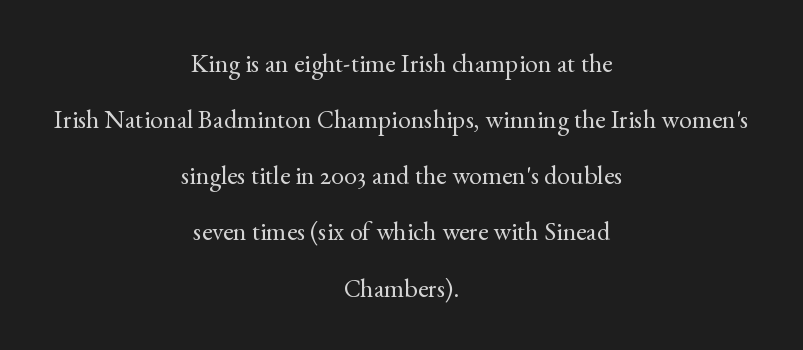
Tracking value appears to be zero — textbook default spacing. No extra ink here — the face is not bold. Is the block centered? Yes — each line is placed symmetrically about the middle. Successive baselines arrive slowly, with a big drop between each. Just letters on the line, the space beneath them empty.
